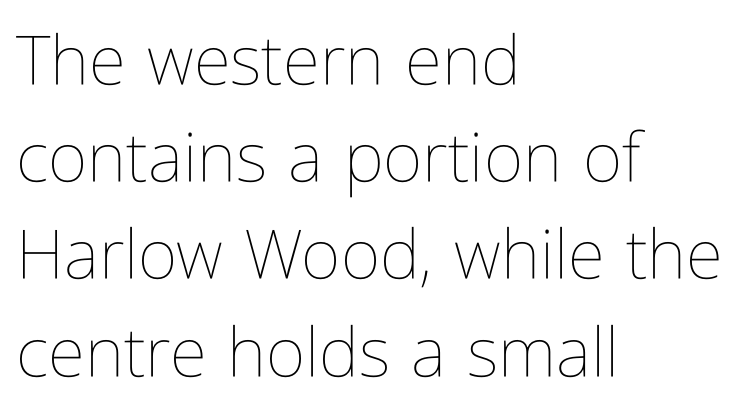
Quick note: underline off. The strokes are not fattened; the text isn't bold. A typesetter would call this proportional, since set widths differ per character. Each word holds together tightly as a unit, with standard inter-letter gaps.
